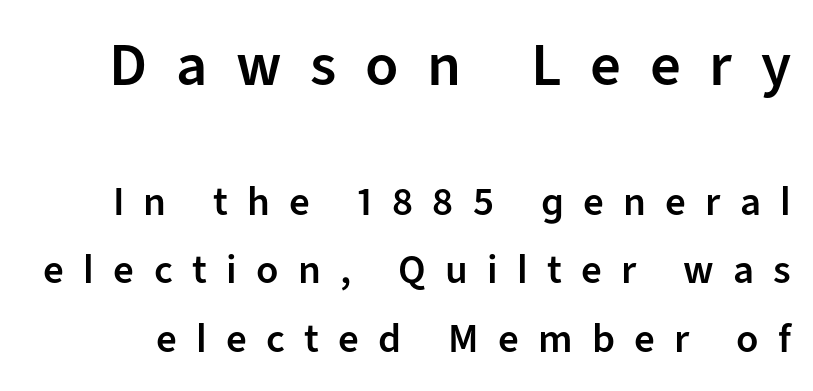
{"serif": "no", "italic": "no", "bold": "semi", "weight": "semibold", "width": "normal", "stroke_contrast": "low", "x_height": "medium", "monospaced": "no", "underline": "no", "line_spacing": "normal", "line_spacing_ratio": 1.67, "letter_spacing": "wide", "letter_spacing_em": 0.47, "larger_block": "first", "size_ratio": 1.49, "glyph_px": 61}
